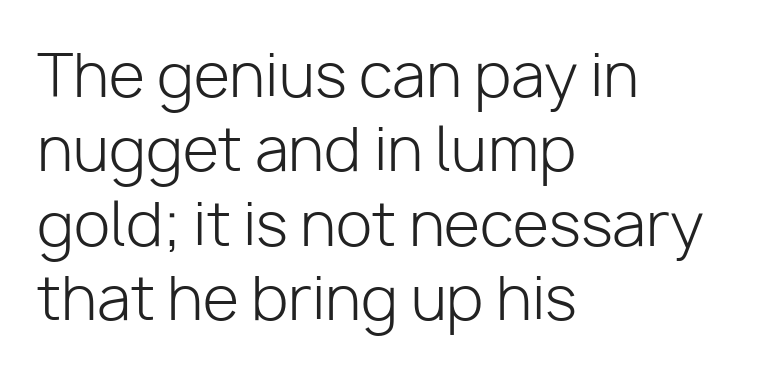
{"serif": "no", "italic": "no", "bold": "no", "weight": "light", "width": "normal", "stroke_contrast": "low", "x_height": "medium", "monospaced": "no", "underline": "no", "align": "left", "line_spacing": "normal", "line_spacing_ratio": 1.26, "letter_spacing": "normal", "letter_spacing_em": 0.0, "glyph_px": 59}
